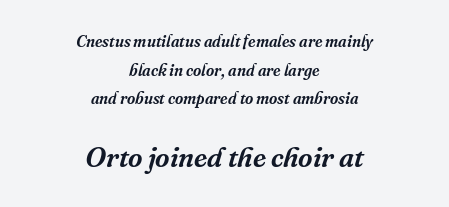
Q: Is the text italic (slanted)? A: Yes, it leans right by about 16 degrees.
Q: Is the typeface a serif or a sans-serif typeface? A: Serif.
Q: Is the text underlined? A: No.
Q: How is the paragraph aligned? A: Centered.
Q: Is the spacing between letters normal or unusually wide? A: Normal.
Q: Which block of text is set in a larger size, the first (top) or the second (bottom)? A: The second (bottom) one.
Q: Width (condensed, normal, or wide)? A: Normal.
Q: Stroke contrast? A: Medium.
Q: x-height? A: Medium.
Q: Monospaced? A: No.
